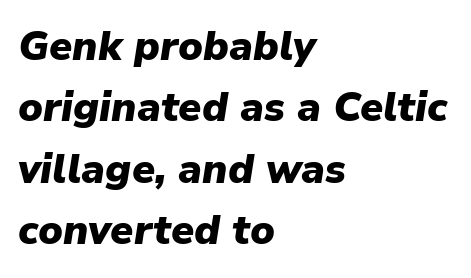
{"italic": "yes", "lean": "right", "slant_degrees": 9, "bold": "yes", "weight": "heavy", "width": "normal", "stroke_contrast": "low", "x_height": "medium", "monospaced": "no", "underline": "no", "align": "left", "line_spacing": "normal", "line_spacing_ratio": 1.5, "letter_spacing": "normal", "letter_spacing_em": 0.0, "glyph_px": 41}
